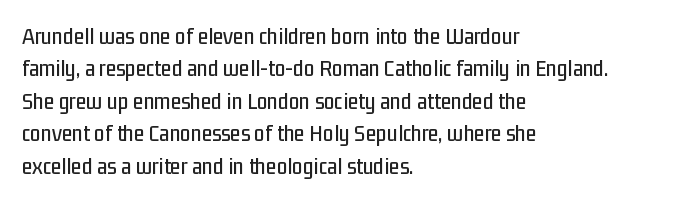
The image shows 24 px text type, upright; set left-aligned, normal line spacing (1.35x), normal letter spacing, not underlined.
